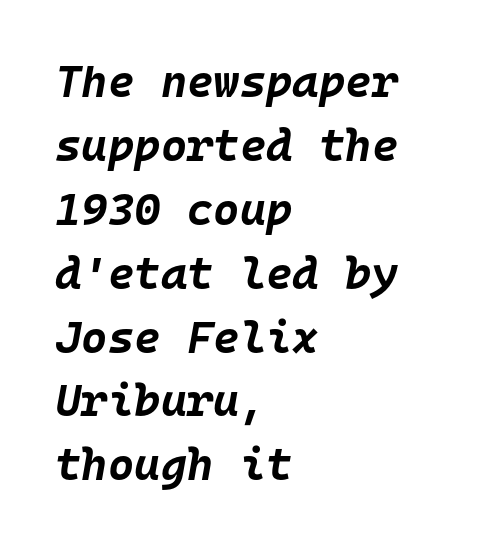
The image shows 45 px bold type, italic (leaning right), monospaced; set left-aligned, normal line spacing (1.42x), normal letter spacing, not underlined; low stroke contrast and a large x-height.
